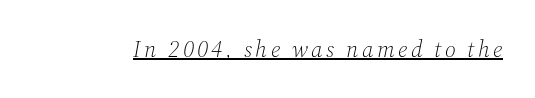
The image shows 23 px text type, italic (leaning right); set underlined.
